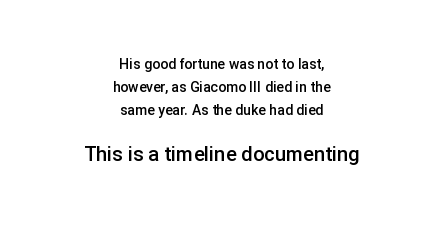
The image shows 20 px text type, upright; set centered, normal line spacing (1.66x), normal letter spacing, not underlined; the second (bottom) block is 1.43x larger.
